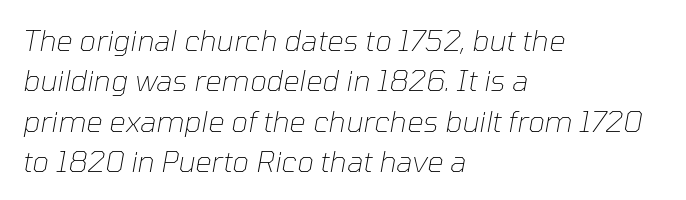
{"italic": "yes", "lean": "right", "slant_degrees": 10, "bold": "no", "weight": "thin", "width": "normal", "stroke_contrast": "low", "x_height": "medium", "monospaced": "no", "underline": "no", "align": "left", "line_spacing": "normal", "line_spacing_ratio": 1.39, "letter_spacing": "normal", "letter_spacing_em": 0.0, "glyph_px": 29}
